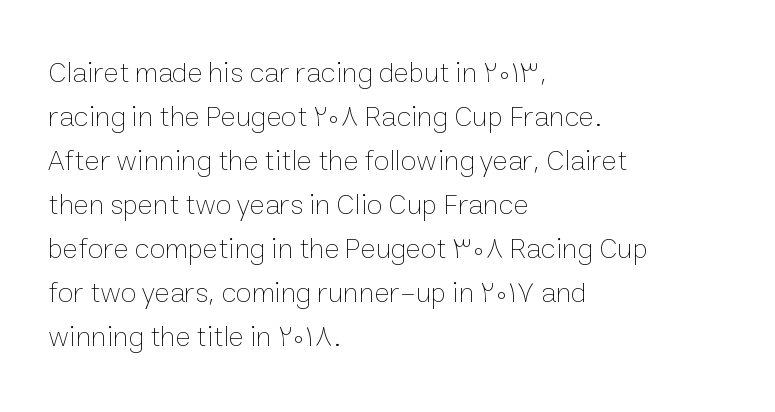
{"italic": "no", "bold": "no", "weight": "thin", "width": "normal", "stroke_contrast": "low", "x_height": "medium", "monospaced": "no", "underline": "no", "align": "left", "line_spacing": "normal", "line_spacing_ratio": 1.52, "letter_spacing": "normal", "letter_spacing_em": 0.0, "glyph_px": 29}
